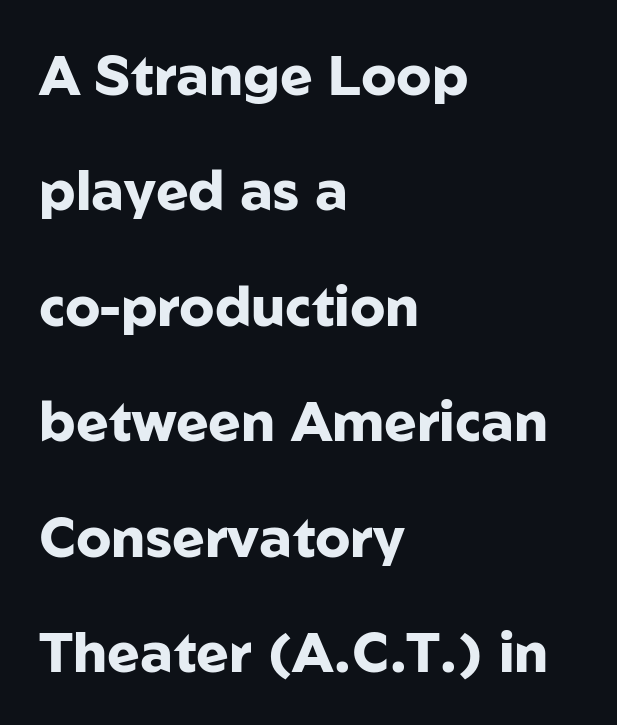
The image shows 55 px heavy sans-serif type, upright; set left-aligned, loose line spacing (2.1x), normal letter spacing, not underlined; low stroke contrast and a medium x-height.
